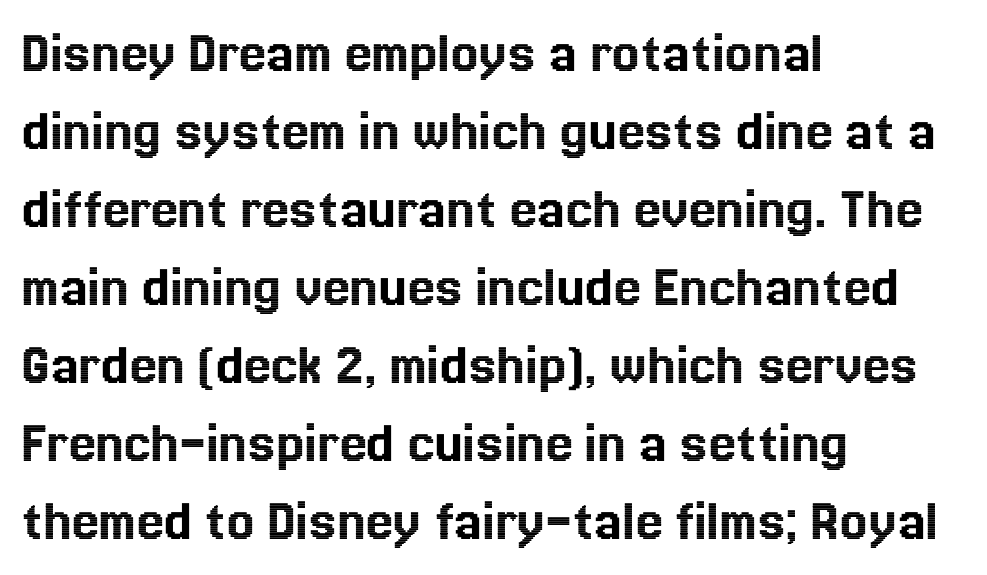
The image shows 61 px text type, upright; set left-aligned, normal line spacing (1.28x), normal letter spacing, not underlined; a medium x-height.
